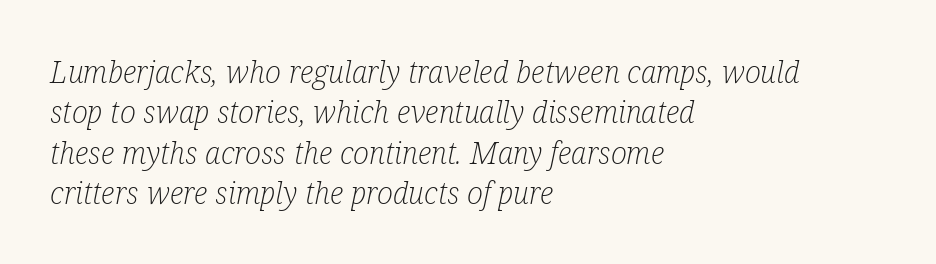
Q: Is the text bold? A: No.
Q: Is the text italic (slanted)? A: Yes, it leans right by about 12 degrees.
Q: Is the typeface a serif or a sans-serif typeface? A: Serif.
Q: Is the text underlined? A: No.
Q: How is the paragraph aligned? A: Left-aligned.
Q: Is the spacing between letters normal or unusually wide? A: Normal.
Q: Is the spacing between lines tight, normal or loose? A: Normal.
Q: Width (condensed, normal, or wide)? A: Condensed.
Q: Stroke contrast? A: Low.
Q: x-height? A: Medium.
Q: Monospaced? A: No.
